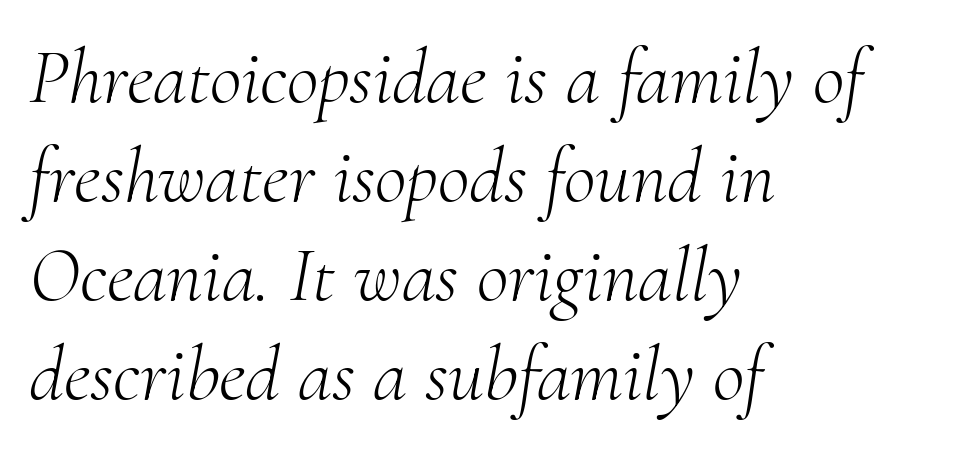
{"serif": "yes", "italic": "yes", "lean": "right", "slant_degrees": 10, "bold": "no", "weight": "light", "width": "normal", "stroke_contrast": "medium", "x_height": "small", "monospaced": "no", "underline": "no", "align": "left", "line_spacing": "normal", "line_spacing_ratio": 1.27, "letter_spacing": "normal", "letter_spacing_em": 0.0, "glyph_px": 78}
